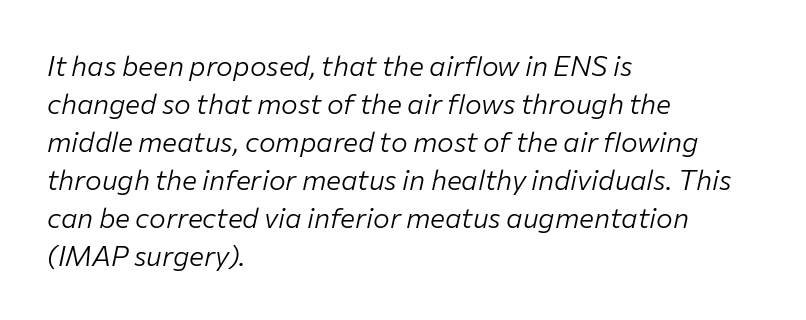
The image shows 28 px light type, italic (leaning right); set left-aligned, normal line spacing (1.36x), normal letter spacing, not underlined; low stroke contrast and a medium x-height.
